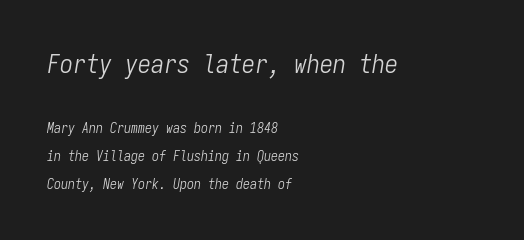
{"italic": "yes", "lean": "right", "slant_degrees": 9, "bold": "no", "underline": "no", "align": "left", "line_spacing": "loose", "line_spacing_ratio": 1.98, "letter_spacing": "normal", "letter_spacing_em": 0.0, "larger_block": "first", "size_ratio": 1.86, "glyph_px": 26}
